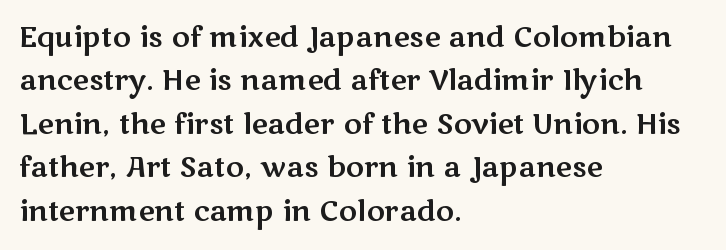
{"serif": "no", "italic": "no", "width": "wide", "stroke_contrast": "medium", "x_height": "medium", "monospaced": "no", "underline": "no", "align": "left", "line_spacing": "normal", "line_spacing_ratio": 1.55, "letter_spacing": "normal", "letter_spacing_em": 0.0, "glyph_px": 28}
